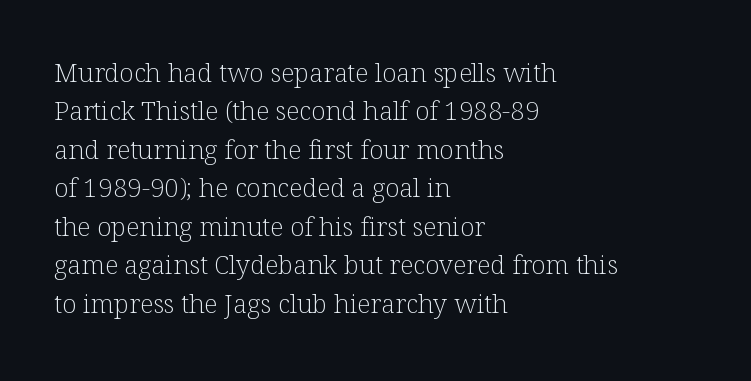
Leftover space on each line is placed entirely after the last word. The font sits on the lighter half of the weight spectrum, regular included. Here the glyphs are tracked normally, forming tight word shapes. Evenly set lines give the paragraph a standard silhouette. The area under the type is left untouched. The letters stand upright; this is a roman face.
